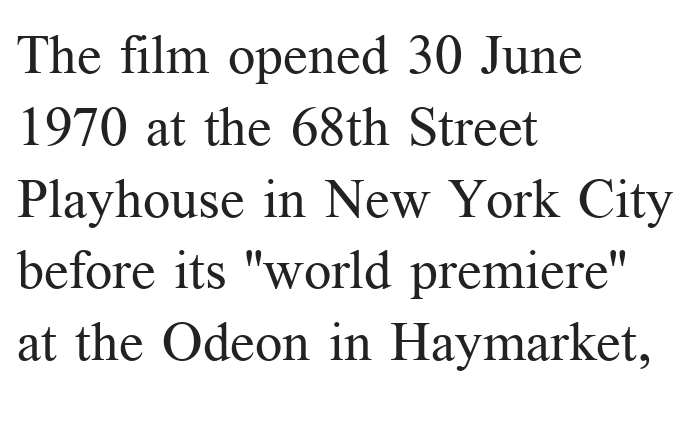
{"serif": "yes", "italic": "no", "bold": "no", "weight": "regular", "width": "normal", "stroke_contrast": "medium", "x_height": "medium", "monospaced": "no", "underline": "no", "align": "left", "line_spacing": "normal", "line_spacing_ratio": 1.33, "letter_spacing": "normal", "letter_spacing_em": 0.0, "glyph_px": 54}
